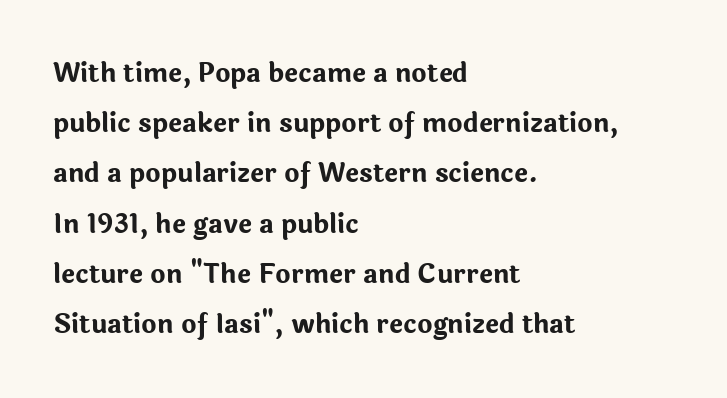
Q: Is the text bold? A: Yes.
Q: Is the text italic (slanted)? A: No, it is upright.
Q: Is the text underlined? A: No.
Q: How is the paragraph aligned? A: Left-aligned.
Q: Is the spacing between letters normal or unusually wide? A: Normal.
Q: Is the spacing between lines tight, normal or loose? A: Loose.
